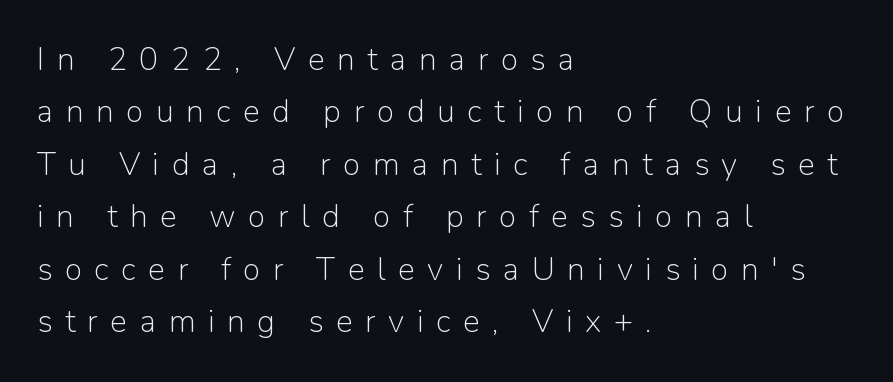
Q: Is the text bold? A: No.
Q: Is the text italic (slanted)? A: No, it is upright.
Q: Is the typeface a serif or a sans-serif typeface? A: Sans-serif.
Q: Is the text underlined? A: No.
Q: How is the paragraph aligned? A: Left-aligned.
Q: Is the spacing between letters normal or unusually wide? A: Unusually wide.
Q: Is the spacing between lines tight, normal or loose? A: Normal.
Q: Width (condensed, normal, or wide)? A: Normal.
Q: Stroke contrast? A: Low.
Q: x-height? A: Medium.
Q: Monospaced? A: No.
